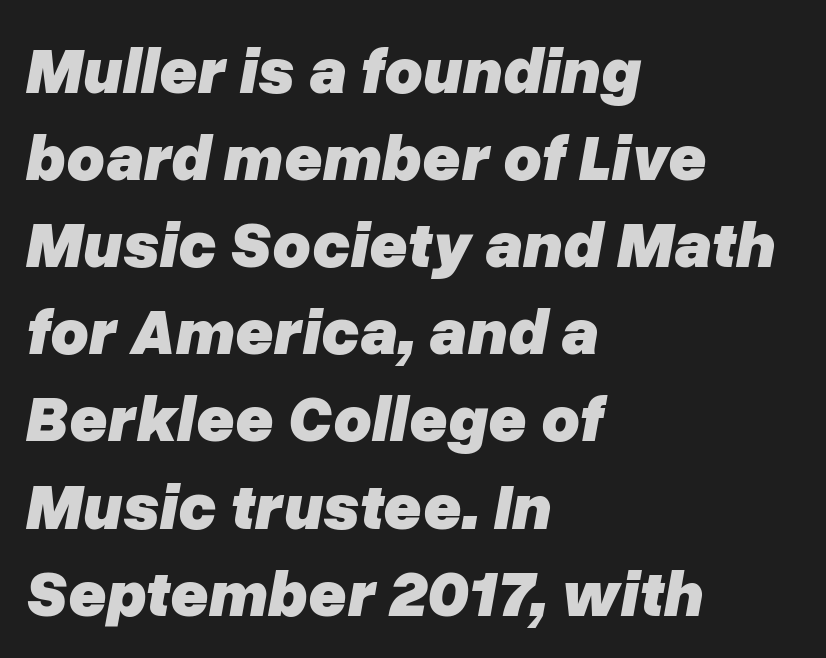
Emphasis by weight is at full strength: bold. The specimen reads as italic at a glance. Think of a printed novel: that variable character pitch is what you see here. The rendering uses a moderate line-height, typical for paragraphs.
